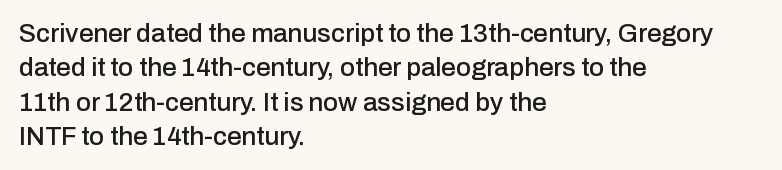
{"italic": "no", "underline": "no", "align": "left", "line_spacing": "normal", "line_spacing_ratio": 1.32, "letter_spacing": "normal", "letter_spacing_em": 0.0, "glyph_px": 26}
